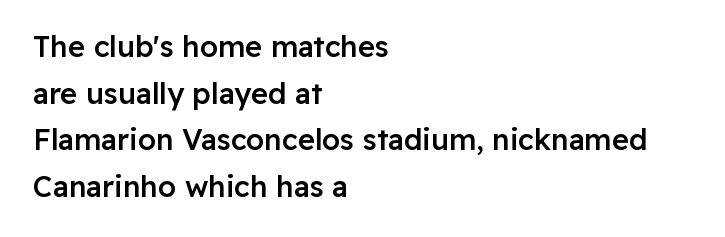
The image shows 29 px semibold sans-serif type, upright; set left-aligned, normal line spacing (1.61x), normal letter spacing, not underlined; low stroke contrast and a medium x-height.
